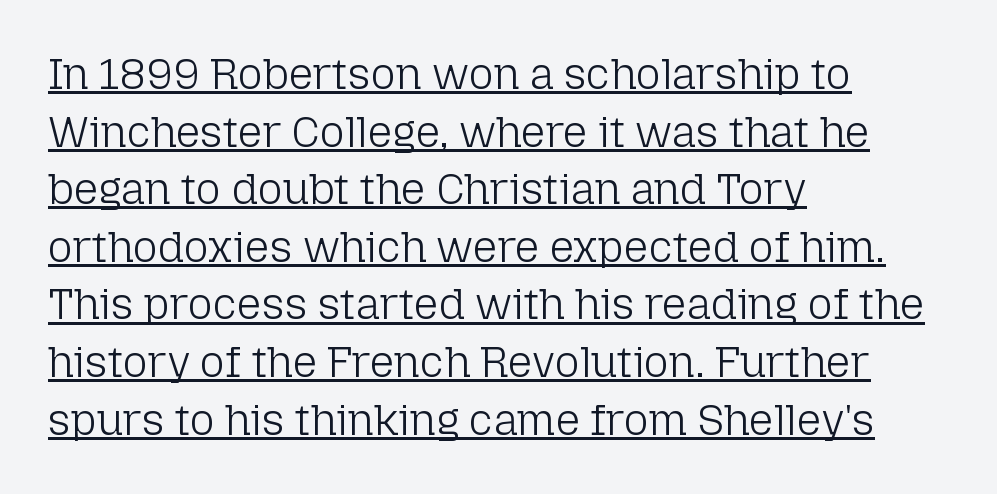
The image shows 43 px light sans-serif type, upright; set left-aligned, normal line spacing (1.34x), normal letter spacing, underlined; low stroke contrast and a medium x-height.
